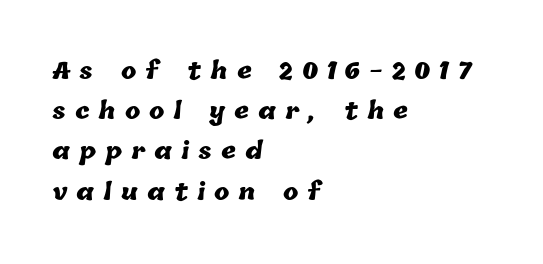
A typesetter would call this heavily tracked-out type. Unmarked baselines from the first word to the last. The passage is arranged the way most books set body copy — flush left. A full-strength bold gives these letters their thick strokes.
